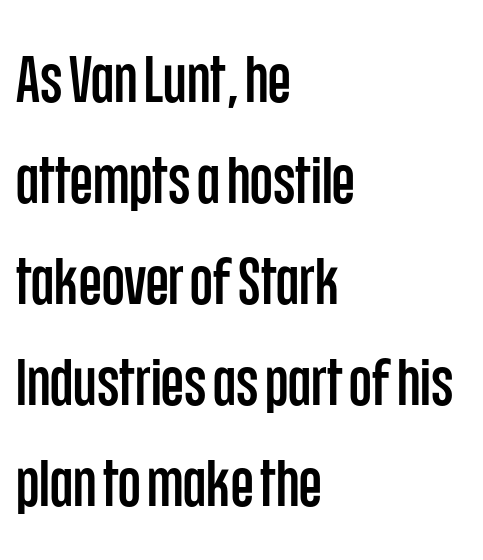
Q: Is the text italic (slanted)? A: No, it is upright.
Q: Is the typeface a serif or a sans-serif typeface? A: Sans-serif.
Q: Is the text underlined? A: No.
Q: How is the paragraph aligned? A: Left-aligned.
Q: Is the spacing between letters normal or unusually wide? A: Normal.
Q: Is the spacing between lines tight, normal or loose? A: Normal.
Q: Width (condensed, normal, or wide)? A: Condensed.
Q: Stroke contrast? A: Low.
Q: x-height? A: Large.
Q: Monospaced? A: No.
